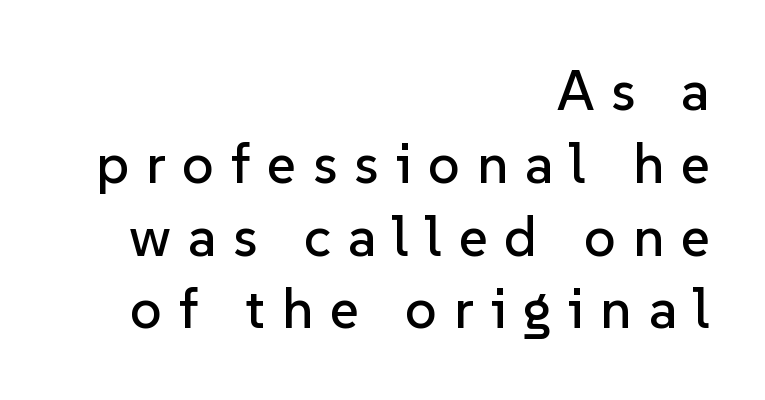
The letters advance in unequal steps, a hallmark of proportional type. Which margin do the lines hug? The right one — the left edge is uneven. Font category for this specimen: sans-serif. Compared with typical paragraphs, the rows here are spaced about the same.
